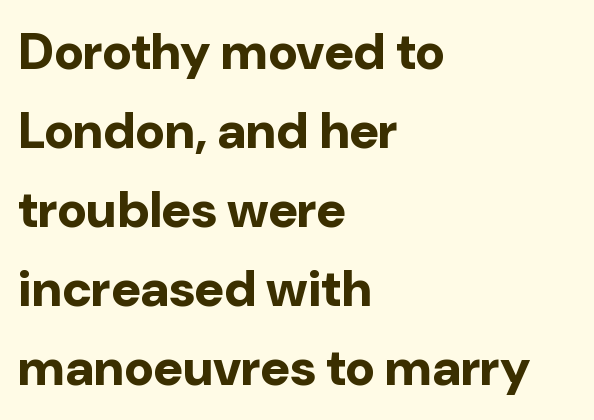
The space directly below the letters is spotless. A sans-serif font was chosen for this passage. Character widths vary here, with narrow letters taking less room than wide ones. Students, observe: this is what conventionally led text looks like. Ordinary non-slanted type is in use.
